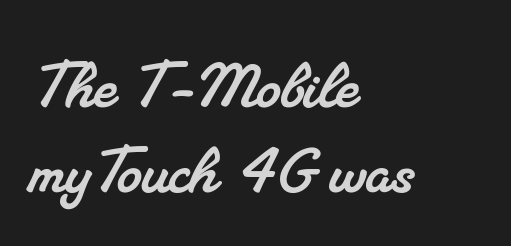
{"serif": "yes", "width": "normal", "stroke_contrast": "medium", "x_height": "small", "monospaced": "no", "underline": "no", "align": "left", "line_spacing": "tight", "line_spacing_ratio": 1.11, "letter_spacing": "normal", "letter_spacing_em": 0.0, "glyph_px": 77}
